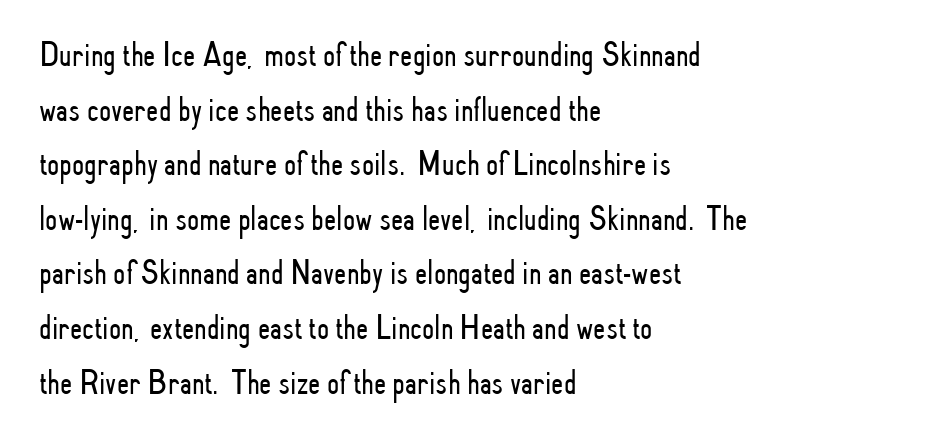
{"serif": "no", "italic": "no", "bold": "no", "weight": "light", "width": "condensed", "stroke_contrast": "low", "x_height": "small", "monospaced": "no", "underline": "no", "align": "left", "line_spacing": "normal", "line_spacing_ratio": 1.56, "letter_spacing": "normal", "letter_spacing_em": 0.0, "glyph_px": 35}
